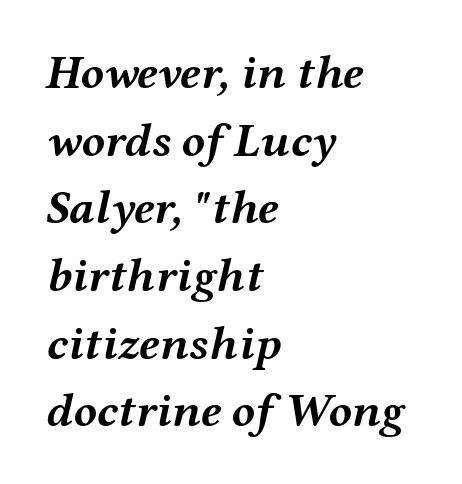
Q: Is the text bold? A: Yes.
Q: Is the text italic (slanted)? A: Yes, it leans right by about 12 degrees.
Q: Is the text underlined? A: No.
Q: How is the paragraph aligned? A: Left-aligned.
Q: Is the spacing between letters normal or unusually wide? A: Normal.
Q: Is the spacing between lines tight, normal or loose? A: Normal.
Q: Width (condensed, normal, or wide)? A: Wide.
Q: Stroke contrast? A: Medium.
Q: x-height? A: Medium.
Q: Monospaced? A: No.
